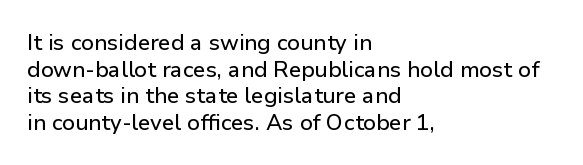
The image shows 22 px text type, upright; set left-aligned, line spacing 1.21x, normal letter spacing, not underlined.
